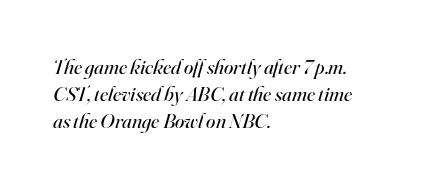
{"italic": "yes", "lean": "right", "slant_degrees": 16, "bold": "no", "underline": "no", "align": "left", "line_spacing": "normal", "line_spacing_ratio": 1.28, "letter_spacing": "normal", "letter_spacing_em": 0.0, "glyph_px": 21}
